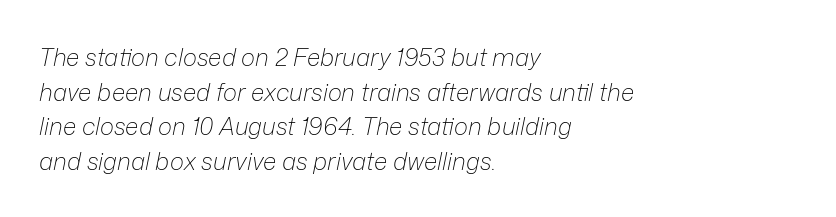
Vertical spacing — default. There is no visible air inserted between adjacent glyphs. Leftover space on each line is placed entirely after the last word. An italicized treatment has been applied to the whole sample. Weight: regular or lighter.
